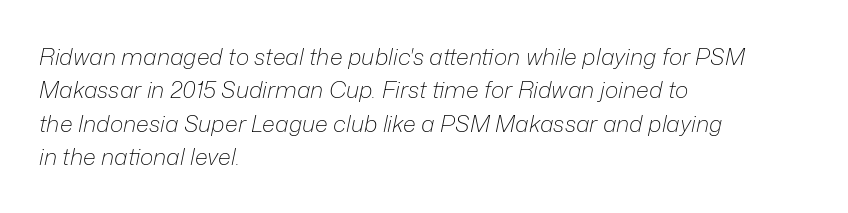
Quick note: underline off. Nobody touched the tracking dial on this one. Quick note: italic. How would I describe the line gaps? Plain and ordinary. Nothing heavy about these letters — not bold at all.
